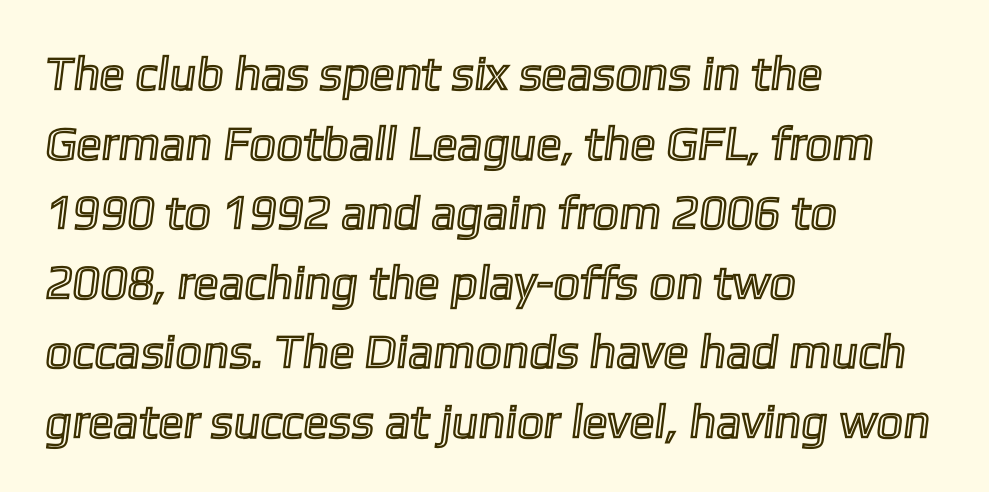
{"width": "normal", "x_height": "medium", "monospaced": "no", "underline": "no", "align": "left", "line_spacing": "normal", "line_spacing_ratio": 1.48, "letter_spacing": "normal", "letter_spacing_em": 0.0, "glyph_px": 47}
